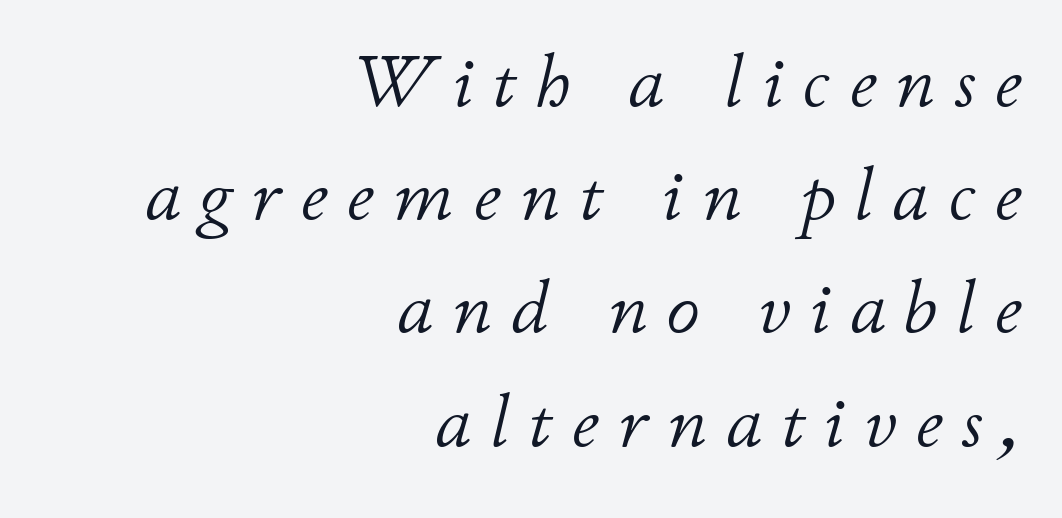
{"italic": "yes", "lean": "right", "slant_degrees": 11, "bold": "no", "weight": "light", "width": "normal", "stroke_contrast": "low", "x_height": "small", "monospaced": "no", "underline": "no", "align": "right", "line_spacing": "normal", "line_spacing_ratio": 1.51, "letter_spacing": "wide", "letter_spacing_em": 0.25, "glyph_px": 75}
